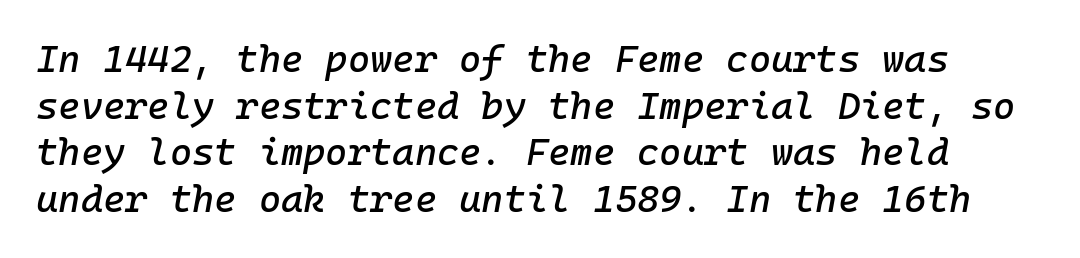
{"italic": "yes", "lean": "right", "slant_degrees": 10, "width": "normal", "stroke_contrast": "low", "x_height": "medium", "monospaced": "yes", "underline": "no", "line_spacing_ratio": 1.23, "letter_spacing": "normal", "letter_spacing_em": 0.0, "glyph_px": 38}
